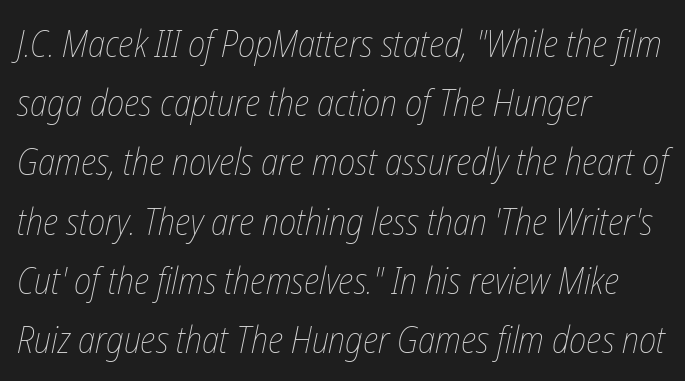
Leading matches the norm, producing a regular column. There is no visible air inserted between adjacent glyphs. Stems and bowls with no extra thickness — not bold. The passage shown is not underscored anywhere. This sample uses an oblique cut, with every glyph tilted off the vertical.
